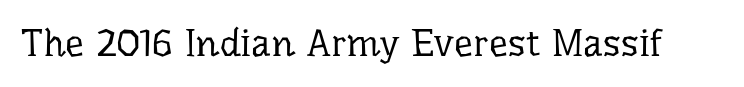
{"serif": "yes", "italic": "no", "bold": "no", "weight": "regular", "width": "normal", "stroke_contrast": "low", "x_height": "medium", "monospaced": "no", "underline": "no", "letter_spacing": "normal", "letter_spacing_em": 0.0, "glyph_px": 38}
